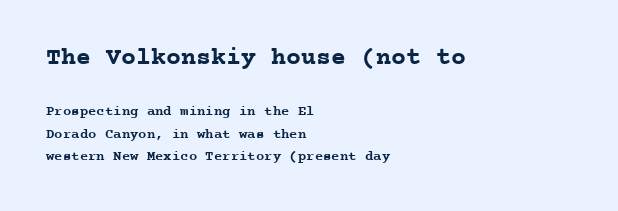
{"italic": "no", "bold": "yes", "underline": "no", "align": "left", "line_spacing": "normal", "line_spacing_ratio": 1.58, "letter_spacing": "normal", "letter_spacing_em": 0.0, "larger_block": "first", "size_ratio": 1.79, "glyph_px": 25}
